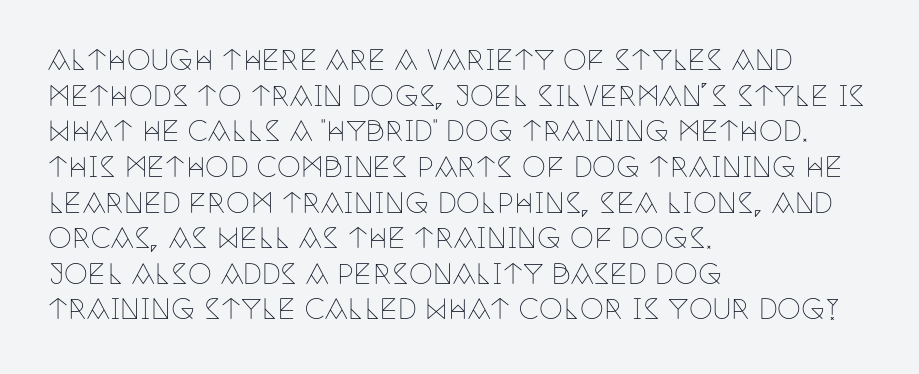
{"italic": "no", "bold": "no", "underline": "no", "align": "left", "line_spacing": "normal", "line_spacing_ratio": 1.32, "letter_spacing": "normal", "letter_spacing_em": 0.0, "glyph_px": 27}
